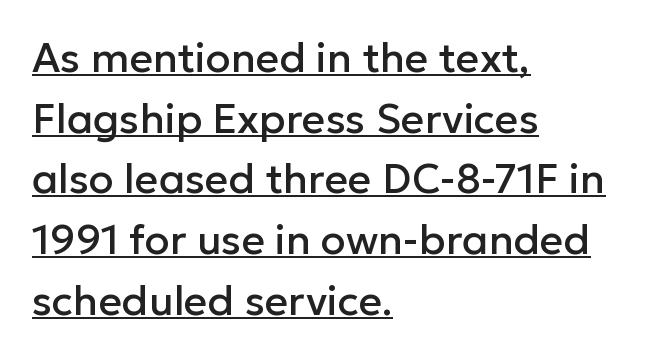
Glyph-to-glyph distance matches everyday printed text. A typesetter would call this leading conventional body-copy spacing. Alignment: flush left. Spacing verdict: proportional, widths tailored to each character. I'd call this a sans setting — the letters go barefoot. Posture: vertical.
